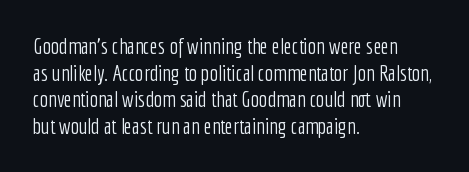
The face used here is rendered with its standard letterfit. The rag falls on the right side of this text block. The typeface has the unassuming heft of standard copy or less. Italic: no, the glyphs are upright roman.
